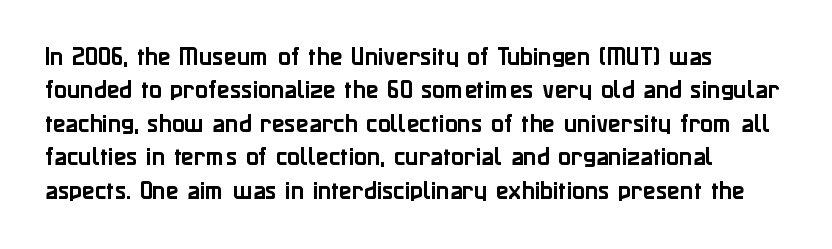
The lettering holds an erect, upright posture throughout. A typesetter would call this leading conventional body-copy spacing. Has an underline been added? It has not. These lines keep a tight, regular rhythm from letter to letter.
